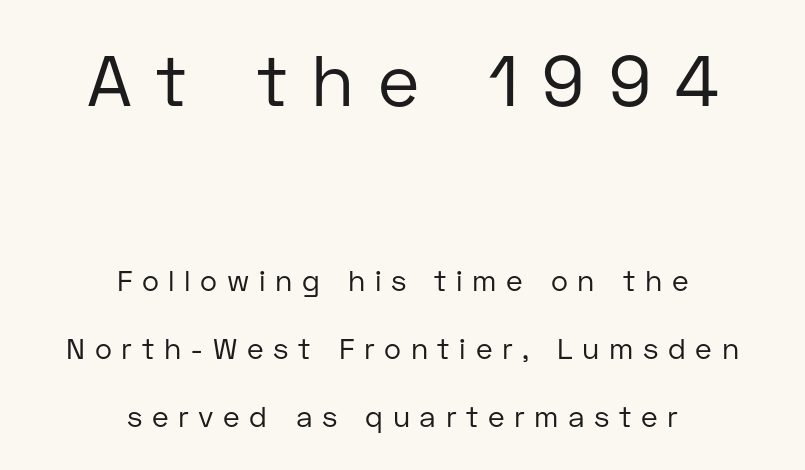
The image shows 72 px regular-weight sans-serif type, upright; set centered, loose line spacing (2.35x), unusually wide letter spacing (+0.33 em), not underlined; the first (top) block is 2.48x larger; low stroke contrast and a medium x-height.
